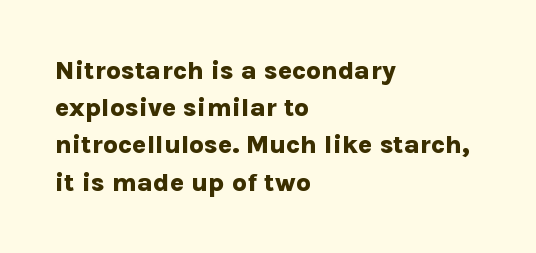
{"italic": "no", "bold": "yes", "underline": "no", "align": "left", "line_spacing": "normal", "line_spacing_ratio": 1.43, "letter_spacing": "normal", "letter_spacing_em": 0.0, "glyph_px": 26}
